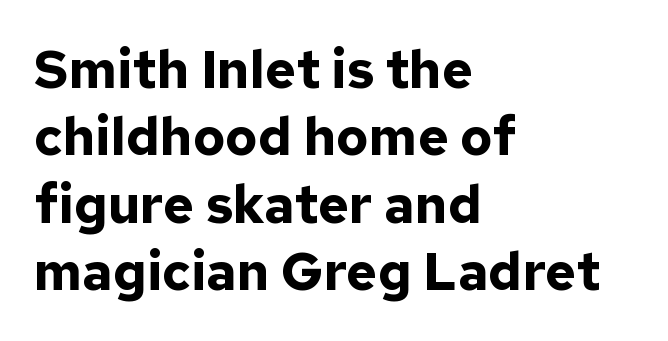
Q: Is the text bold? A: Yes.
Q: Is the text italic (slanted)? A: No, it is upright.
Q: Is the typeface a serif or a sans-serif typeface? A: Sans-serif.
Q: Is the text underlined? A: No.
Q: How is the paragraph aligned? A: Left-aligned.
Q: Is the spacing between letters normal or unusually wide? A: Normal.
Q: Is the spacing between lines tight, normal or loose? A: Normal.
Q: Width (condensed, normal, or wide)? A: Normal.
Q: Stroke contrast? A: Low.
Q: x-height? A: Medium.
Q: Monospaced? A: No.
